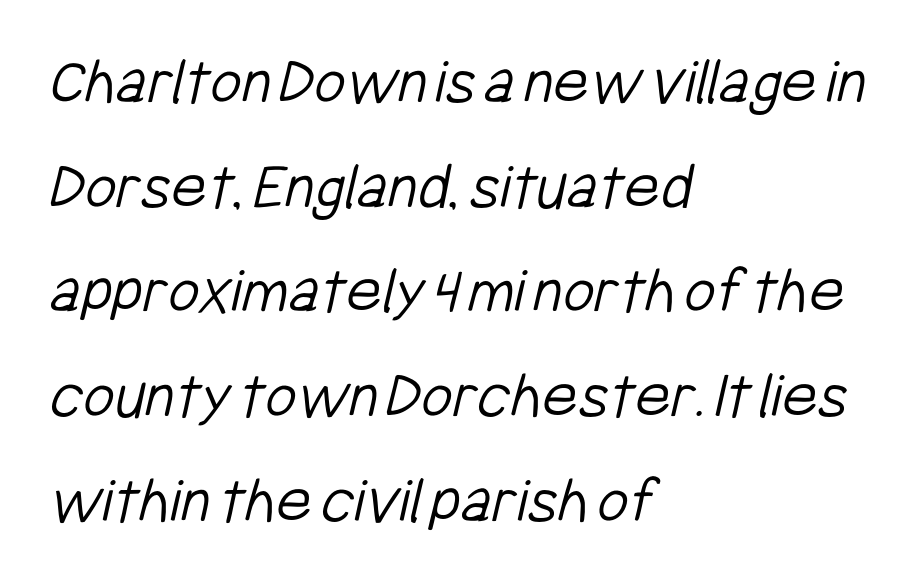
{"serif": "no", "bold": "no", "weight": "light", "width": "condensed", "stroke_contrast": "low", "x_height": "medium", "monospaced": "no", "underline": "no", "align": "left", "line_spacing": "normal", "line_spacing_ratio": 1.54, "letter_spacing": "normal", "letter_spacing_em": 0.0, "glyph_px": 68}
